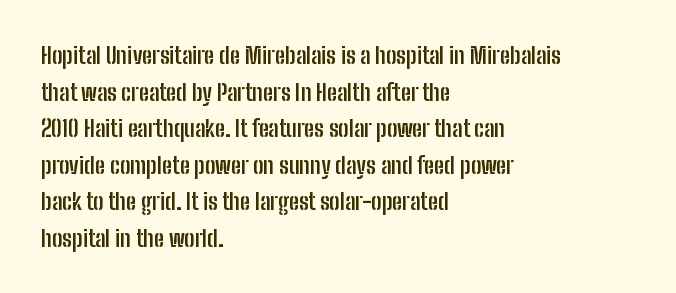
The image shows 23 px bold type, upright; set left-aligned, normal line spacing (1.59x), normal letter spacing, not underlined.
